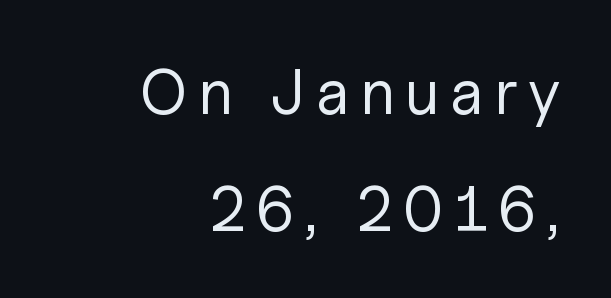
Q: Is the text bold? A: No.
Q: Is the text italic (slanted)? A: No, it is upright.
Q: Is the typeface a serif or a sans-serif typeface? A: Sans-serif.
Q: Is the text underlined? A: No.
Q: How is the paragraph aligned? A: Right-aligned.
Q: Width (condensed, normal, or wide)? A: Normal.
Q: Stroke contrast? A: Low.
Q: x-height? A: Medium.
Q: Monospaced? A: No.
